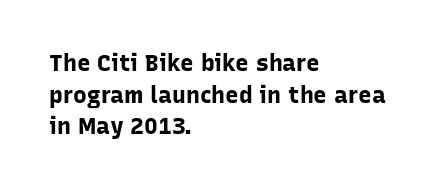
The image shows 23 px bold type, upright; set left-aligned, normal line spacing (1.38x), normal letter spacing, not underlined.
